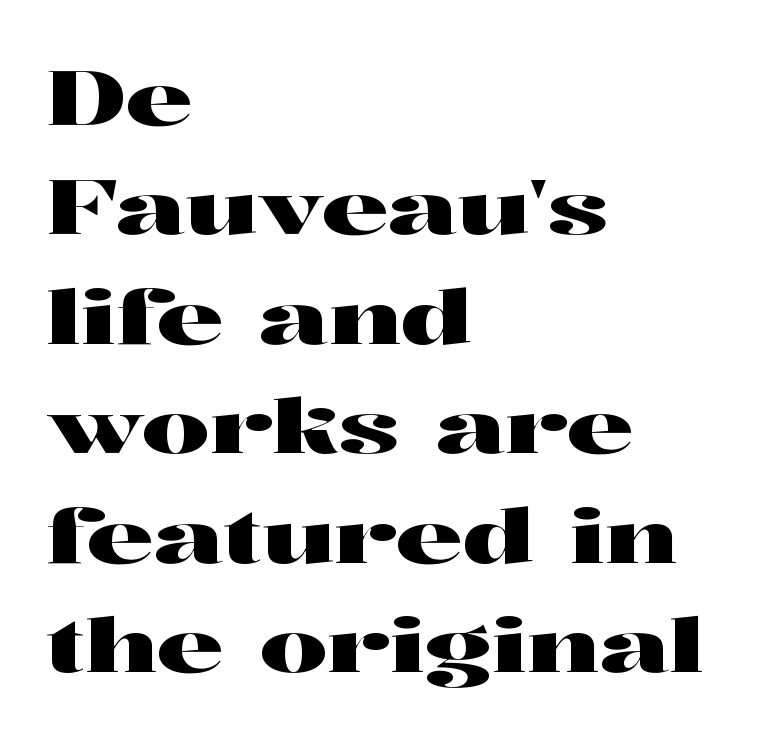
{"serif": "yes", "italic": "no", "width": "wide", "stroke_contrast": "high", "x_height": "medium", "monospaced": "no", "underline": "no", "align": "left", "line_spacing": "normal", "line_spacing_ratio": 1.46, "letter_spacing": "normal", "letter_spacing_em": 0.0, "glyph_px": 75}
